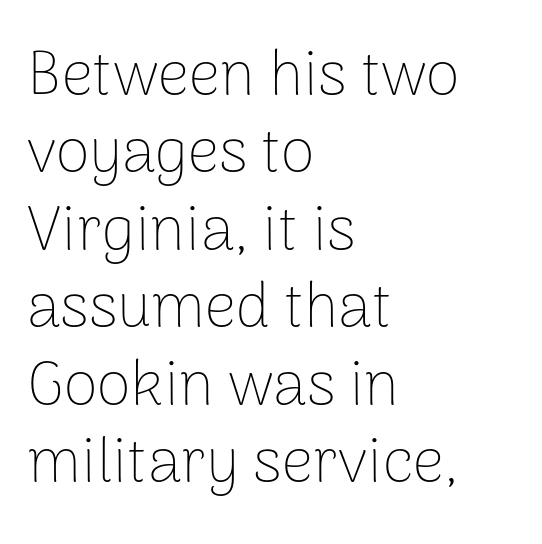
Line spacing here is normal. No feet cap the strokes, marking this as sans-serif type. Counters stay open thanks to moderate or lighter strokes. The font's upright variant was chosen for this text. Unmarked baselines from the first word to the last. The rendering uses natural spacing where letterforms have individual widths.
